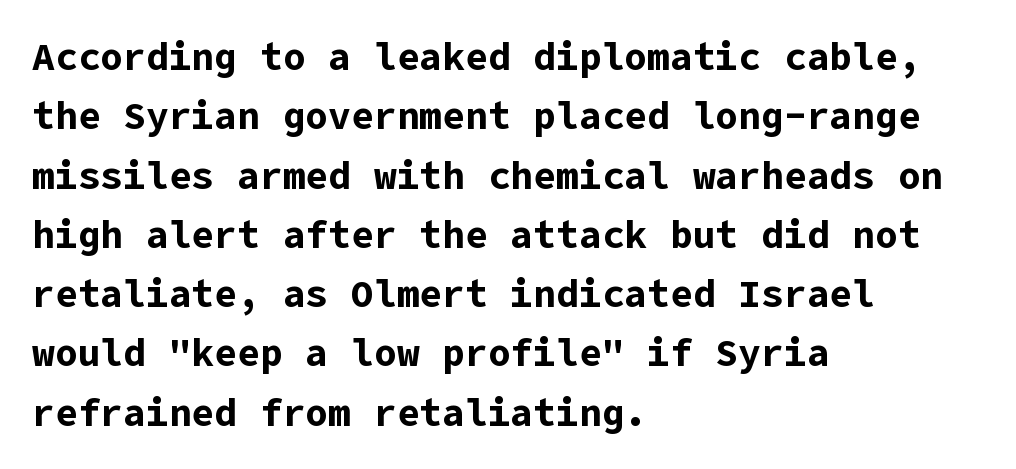
Q: Is the text bold? A: Yes.
Q: Is the text italic (slanted)? A: No, it is upright.
Q: Is the typeface a serif or a sans-serif typeface? A: Sans-serif.
Q: Is the text underlined? A: No.
Q: How is the paragraph aligned? A: Left-aligned.
Q: Is the spacing between letters normal or unusually wide? A: Normal.
Q: Is the spacing between lines tight, normal or loose? A: Normal.
Q: Width (condensed, normal, or wide)? A: Normal.
Q: Stroke contrast? A: Low.
Q: x-height? A: Medium.
